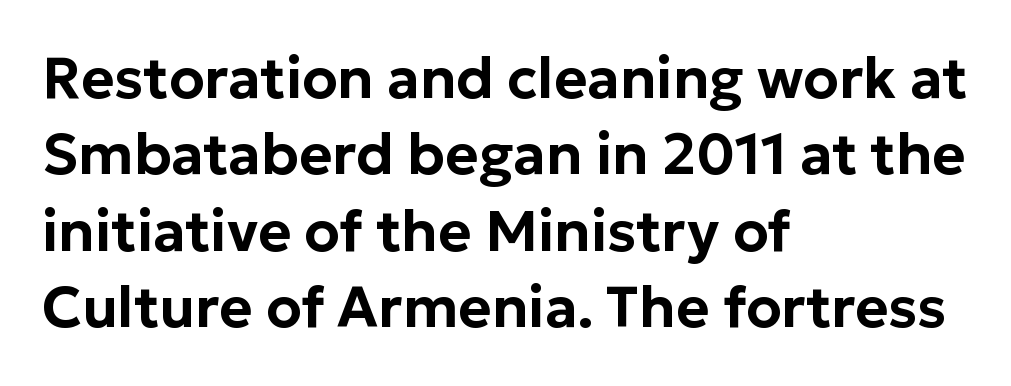
Q: Is the text italic (slanted)? A: No, it is upright.
Q: Is the typeface a serif or a sans-serif typeface? A: Sans-serif.
Q: Is the text underlined? A: No.
Q: How is the paragraph aligned? A: Left-aligned.
Q: Is the spacing between letters normal or unusually wide? A: Normal.
Q: Is the spacing between lines tight, normal or loose? A: Normal.
Q: Width (condensed, normal, or wide)? A: Normal.
Q: Stroke contrast? A: Low.
Q: x-height? A: Medium.
Q: Monospaced? A: No.
